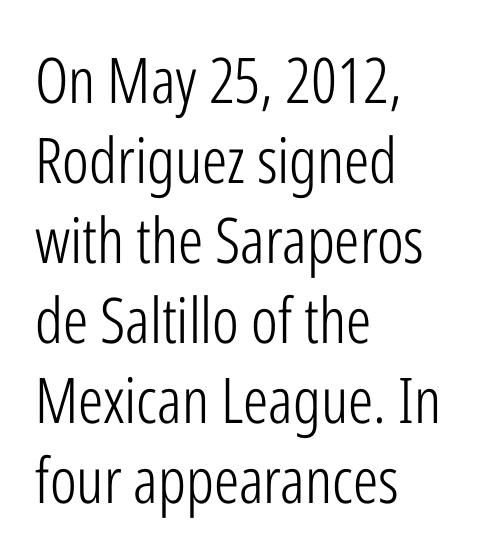
Q: Is the text bold? A: No.
Q: Is the text italic (slanted)? A: No, it is upright.
Q: Is the typeface a serif or a sans-serif typeface? A: Sans-serif.
Q: Is the text underlined? A: No.
Q: How is the paragraph aligned? A: Left-aligned.
Q: Is the spacing between letters normal or unusually wide? A: Normal.
Q: Is the spacing between lines tight, normal or loose? A: Normal.
Q: Width (condensed, normal, or wide)? A: Condensed.
Q: Stroke contrast? A: Low.
Q: x-height? A: Medium.
Q: Monospaced? A: No.
